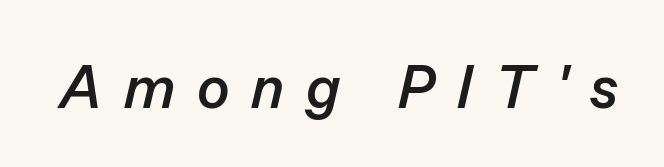
The image shows 60 px semibold type, italic (leaning right); set unusually wide letter spacing (+0.36 em), not underlined; low stroke contrast and a medium x-height.
